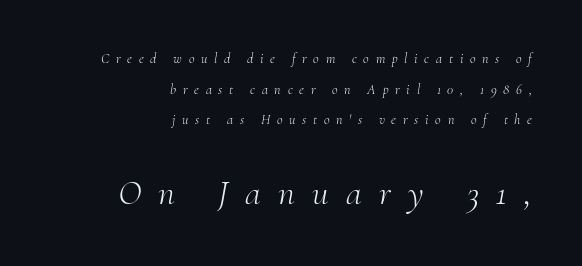
The image shows 36 px light serif type, italic (leaning right); set right-aligned, loose line spacing (2.18x), unusually wide letter spacing (+0.48 em), not underlined; the second (bottom) block is 2.57x larger; medium stroke contrast and a small x-height.
